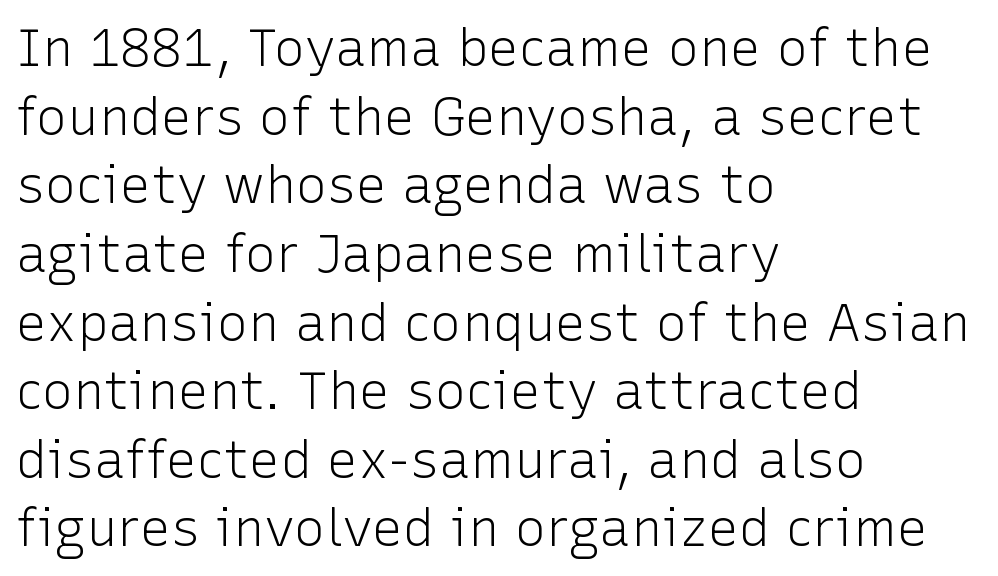
The letters stand upright; this is a roman face. The text was rendered using a sans face with plain stroke endings. The glyphs are unaccompanied by any horizontal stroke below them. Compared with a typical body face, this is equally light or lighter still.
